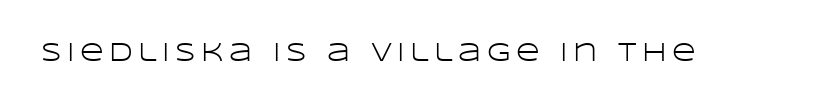
{"italic": "no", "bold": "no", "underline": "no", "letter_spacing": "wide", "letter_spacing_em": 0.21, "glyph_px": 26}
